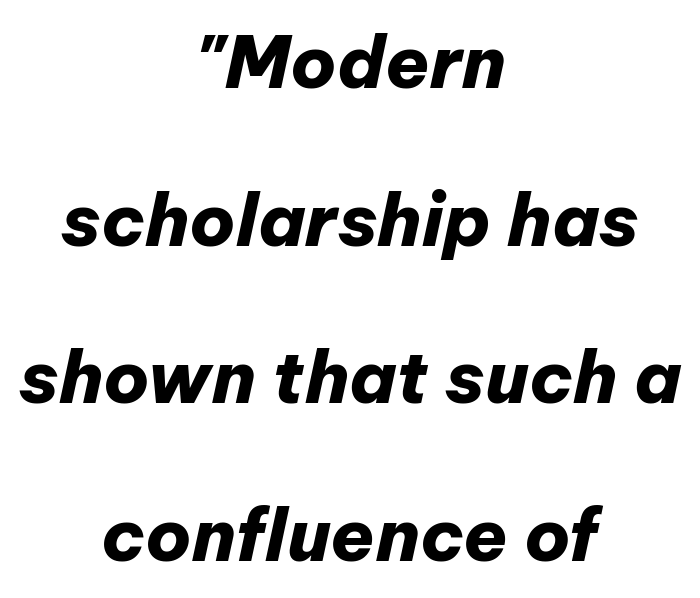
The paragraph has two soft edges and a firm central axis. The leading is generous, giving the passage an open texture. Tracking value appears to be zero — textbook default spacing. Strokes here are thick enough to call this a true bold.
